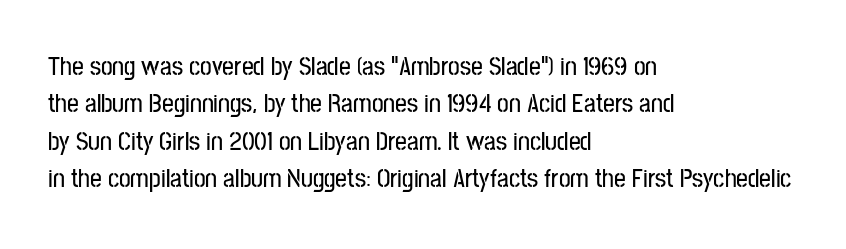
Q: Is the text italic (slanted)? A: No, it is upright.
Q: Is the text underlined? A: No.
Q: How is the paragraph aligned? A: Left-aligned.
Q: Is the spacing between letters normal or unusually wide? A: Normal.
Q: Is the spacing between lines tight, normal or loose? A: Normal.
